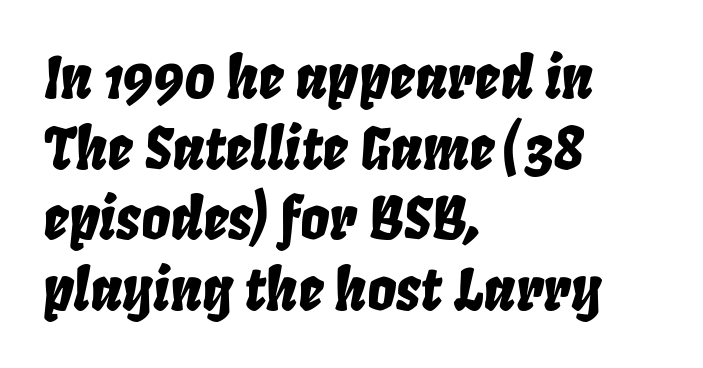
Q: Is the text italic (slanted)? A: Yes, it leans right by about 8 degrees.
Q: Is the text underlined? A: No.
Q: How is the paragraph aligned? A: Left-aligned.
Q: Is the spacing between letters normal or unusually wide? A: Normal.
Q: Width (condensed, normal, or wide)? A: Condensed.
Q: Stroke contrast? A: Low.
Q: x-height? A: Large.
Q: Monospaced? A: No.
